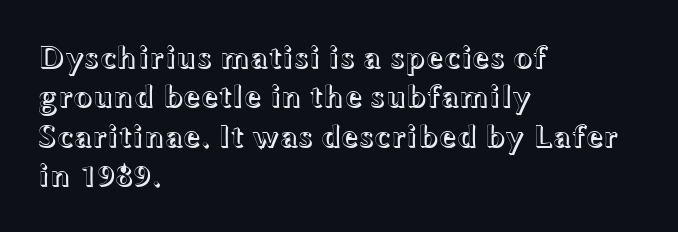
The image shows 32 px wide type, upright; set left-aligned, line spacing 1.23x, normal letter spacing, not underlined; a medium x-height.
